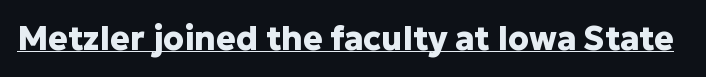
Q: Is the text bold? A: Yes.
Q: Is the text italic (slanted)? A: No, it is upright.
Q: Is the typeface a serif or a sans-serif typeface? A: Sans-serif.
Q: Is the text underlined? A: Yes.
Q: Is the spacing between letters normal or unusually wide? A: Normal.
Q: Width (condensed, normal, or wide)? A: Normal.
Q: Stroke contrast? A: Low.
Q: x-height? A: Medium.
Q: Monospaced? A: No.
